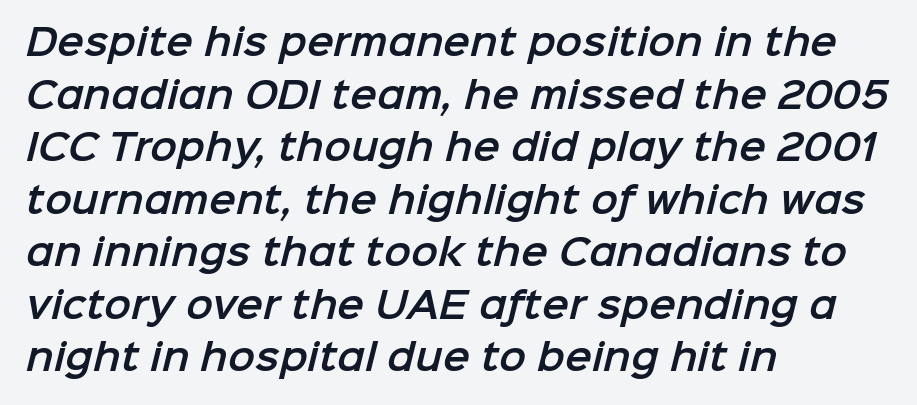
The image shows 36 px sans-serif type; set left-aligned, normal line spacing (1.46x), normal letter spacing, not underlined; low stroke contrast and a medium x-height.
